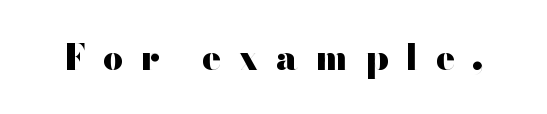
The image shows 35 px heavy, wide sans-serif type, upright; set unusually wide letter spacing (+0.49 em), not underlined; high stroke contrast and a small x-height.
